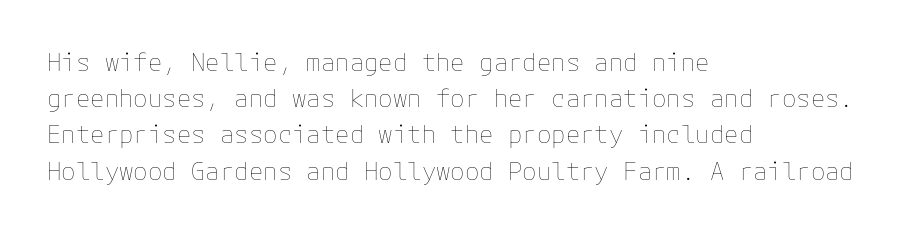
Default kerning and tracking; the words read as compact shapes. Tall strokes in this sample are plumb rather than angled. This rendering uses left alignment, leaving the right contour irregular. Students, observe: this is what conventionally led text looks like. Each stroke keeps to a modest, everyday thickness or less. Honestly, there is no underline to notice here at all.
